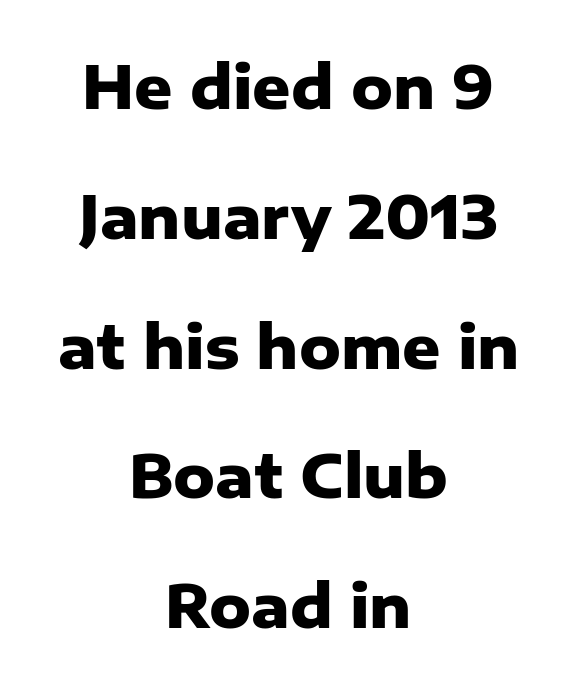
{"serif": "no", "italic": "no", "bold": "yes", "weight": "heavy", "width": "normal", "stroke_contrast": "low", "x_height": "medium", "monospaced": "no", "underline": "no", "align": "center", "line_spacing": "loose", "line_spacing_ratio": 2.2, "letter_spacing": "normal", "letter_spacing_em": 0.0, "glyph_px": 59}
